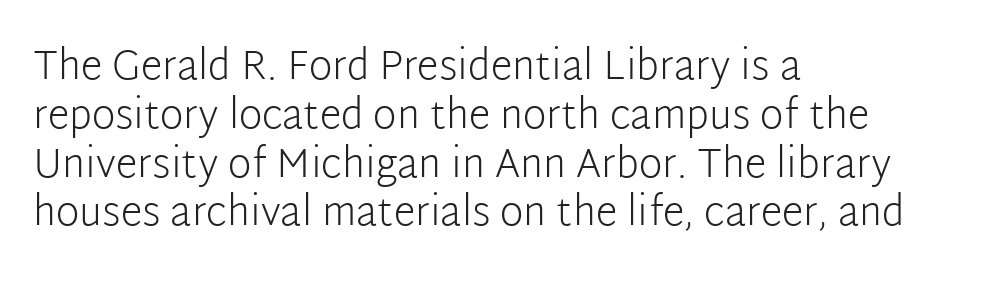
Q: Is the text bold? A: No.
Q: Is the text italic (slanted)? A: No, it is upright.
Q: Is the typeface a serif or a sans-serif typeface? A: Sans-serif.
Q: Is the text underlined? A: No.
Q: How is the paragraph aligned? A: Left-aligned.
Q: Is the spacing between letters normal or unusually wide? A: Normal.
Q: Width (condensed, normal, or wide)? A: Normal.
Q: Stroke contrast? A: Low.
Q: x-height? A: Medium.
Q: Monospaced? A: No.
